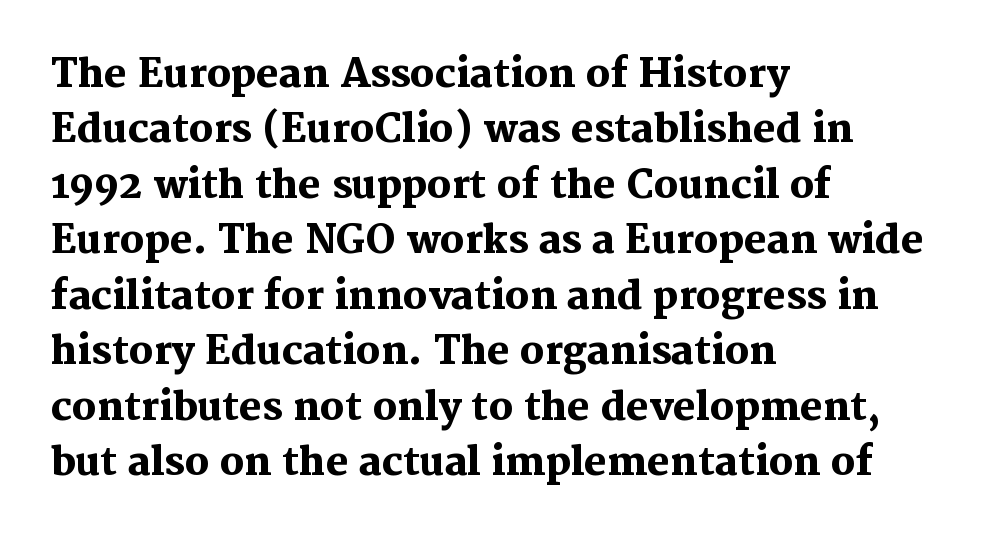
You can tell it's not italic because the verticals are truly vertical. Strokes here are thick enough to call this a true bold. Underlining? Definitely not there. Tracking here is standard; glyphs follow each other at the usual distance. The face used here is proportionally spaced, like ordinary book or web type.
